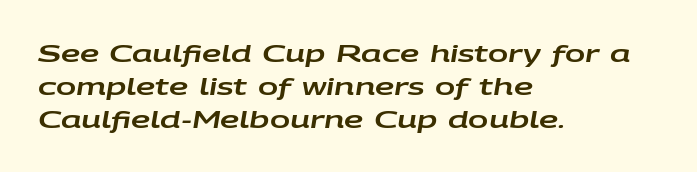
The image shows 24 px text type, italic (leaning right); set left-aligned, normal line spacing (1.37x), normal letter spacing, not underlined.
